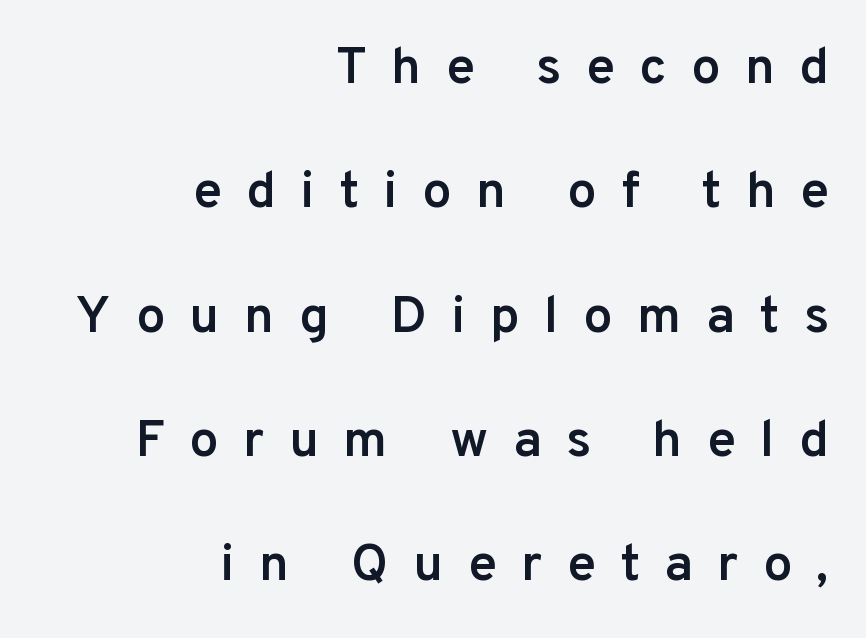
The image shows 52 px semibold sans-serif type, upright; set right-aligned, loose line spacing (2.39x), unusually wide letter spacing (+0.47 em), not underlined; low stroke contrast and a medium x-height.
